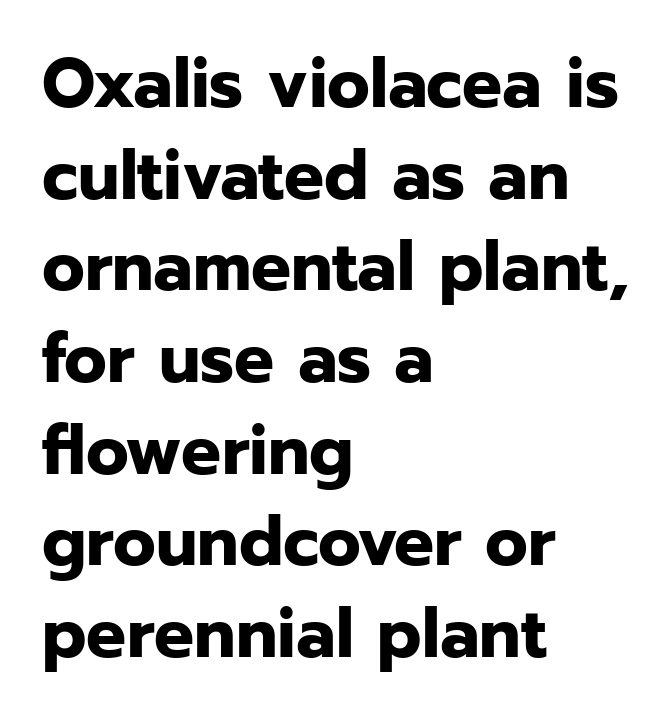
{"serif": "no", "italic": "no", "bold": "yes", "weight": "bold", "width": "normal", "stroke_contrast": "low", "x_height": "medium", "monospaced": "no", "underline": "no", "align": "left", "line_spacing": "normal", "line_spacing_ratio": 1.31, "letter_spacing": "normal", "letter_spacing_em": 0.0, "glyph_px": 70}
